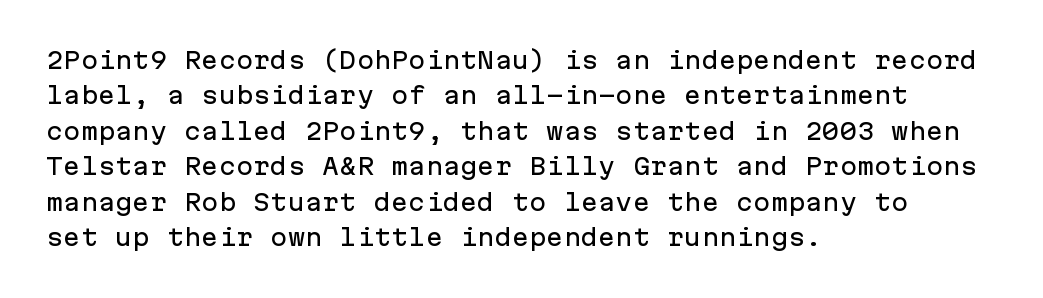
The image shows 23 px text type, upright; set left-aligned, normal line spacing (1.54x), normal letter spacing, not underlined.
